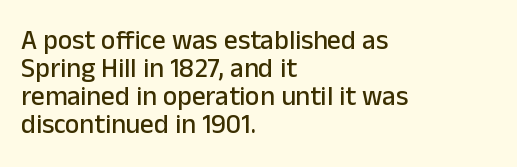
Q: Is the text italic (slanted)? A: No, it is upright.
Q: Is the text underlined? A: No.
Q: How is the paragraph aligned? A: Left-aligned.
Q: Is the spacing between letters normal or unusually wide? A: Normal.
Q: Is the spacing between lines tight, normal or loose? A: Tight.
